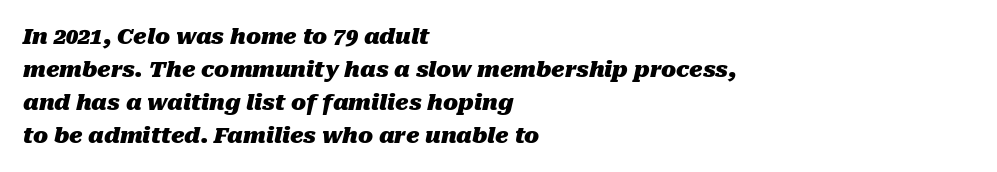
The image shows 22 px bold type, italic (leaning right); set left-aligned, normal line spacing (1.5x), normal letter spacing, not underlined.
